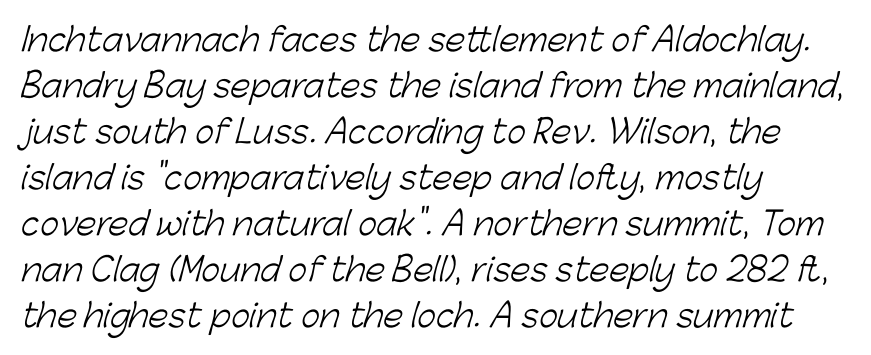
Caption: standard tracking, unaltered. Students, observe: this is what conventionally led text looks like. All the whitespace from short lines collects on the right. The typeface has the unassuming heft of standard copy or less. The characters display no serif detailing; their extremities are plain. This rendering features lettering with no underline.
